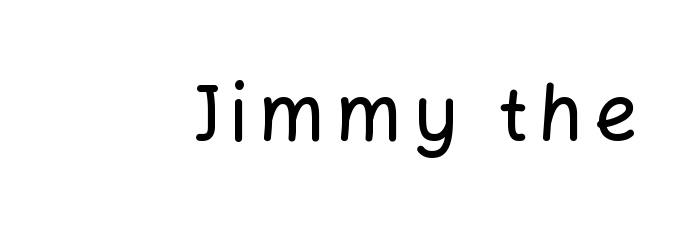
Q: Is the text italic (slanted)? A: No, it is upright.
Q: Is the typeface a serif or a sans-serif typeface? A: Sans-serif.
Q: Is the text underlined? A: No.
Q: Width (condensed, normal, or wide)? A: Normal.
Q: Stroke contrast? A: Low.
Q: x-height? A: Medium.
Q: Monospaced? A: No.
